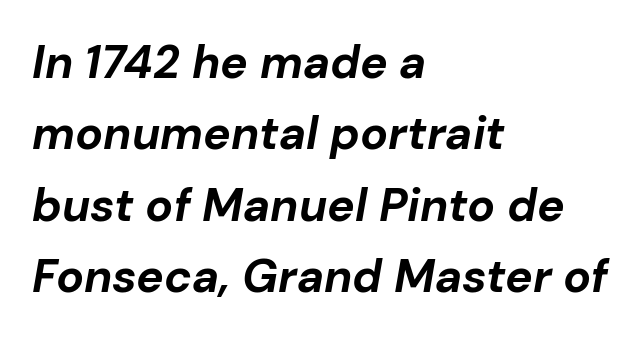
The face used here is proportionally spaced, like ordinary book or web type. Rendered with sloped, italic letterforms. The lines sit at an ordinary, default distance from one another. In CSS terms this would be text-align: left. Each glyph is drawn with heavy, bold strokes.
